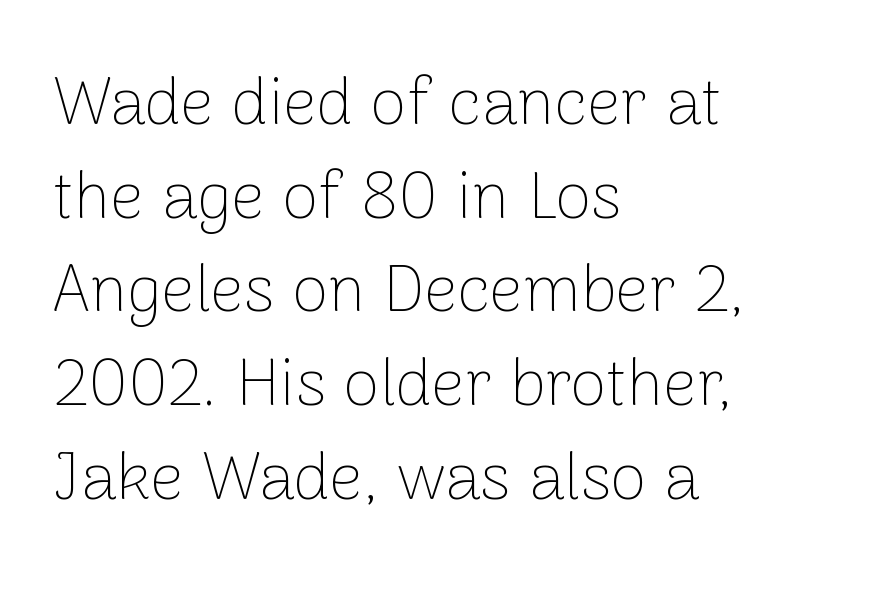
Unmarked baselines from the first word to the last. If you drew a line through each stem, it would be perfectly vertical. Counters stay open thanks to moderate or lighter strokes. The passage shown is typed in a proportional face where columns would drift.
